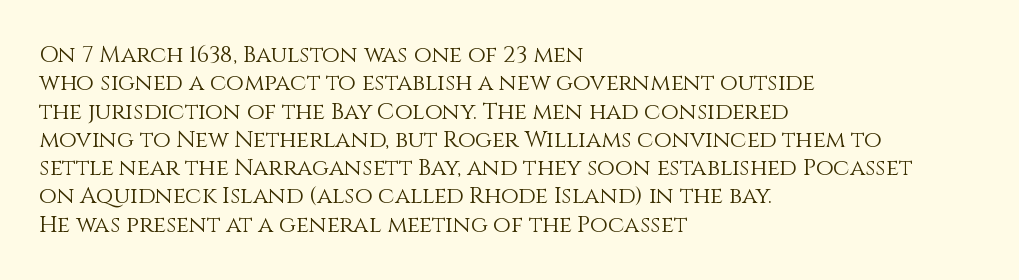
{"italic": "no", "bold": "no", "underline": "no", "align": "left", "line_spacing_ratio": 1.23, "letter_spacing": "normal", "letter_spacing_em": 0.0, "glyph_px": 23}
